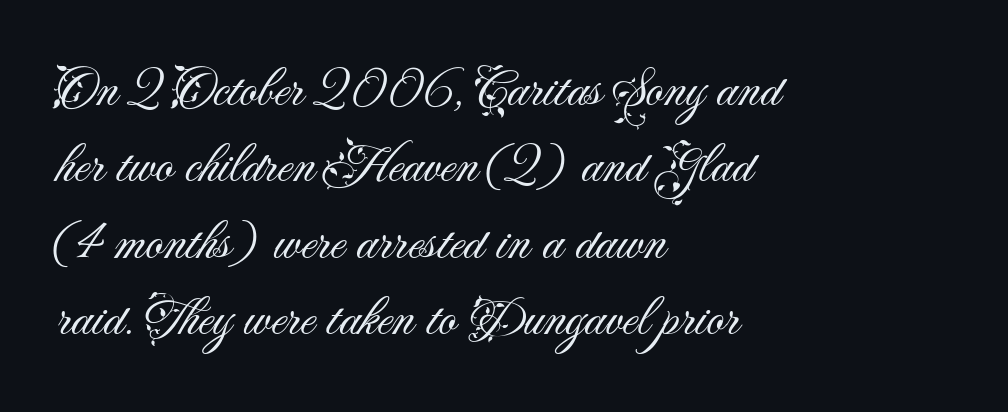
{"serif": "no", "bold": "no", "weight": "light", "width": "normal", "stroke_contrast": "medium", "x_height": "small", "monospaced": "no", "underline": "no", "align": "left", "line_spacing": "normal", "line_spacing_ratio": 1.39, "letter_spacing": "normal", "letter_spacing_em": 0.0, "glyph_px": 55}
